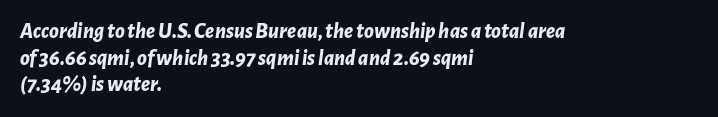
The image shows 22 px bold type, italic (leaning right); set left-aligned, line spacing 1.21x, normal letter spacing, not underlined.
